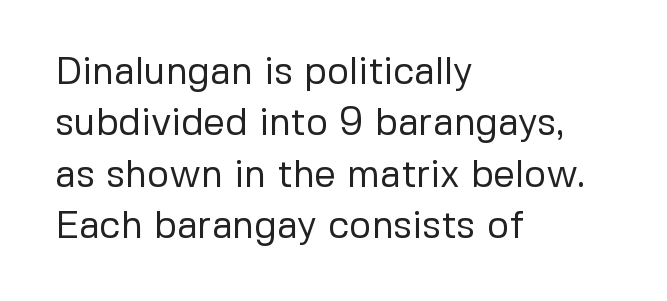
Q: Is the text bold? A: No.
Q: Is the text italic (slanted)? A: No, it is upright.
Q: Is the typeface a serif or a sans-serif typeface? A: Sans-serif.
Q: Is the text underlined? A: No.
Q: How is the paragraph aligned? A: Left-aligned.
Q: Is the spacing between letters normal or unusually wide? A: Normal.
Q: Is the spacing between lines tight, normal or loose? A: Normal.
Q: Width (condensed, normal, or wide)? A: Normal.
Q: Stroke contrast? A: Low.
Q: x-height? A: Medium.
Q: Monospaced? A: No.
